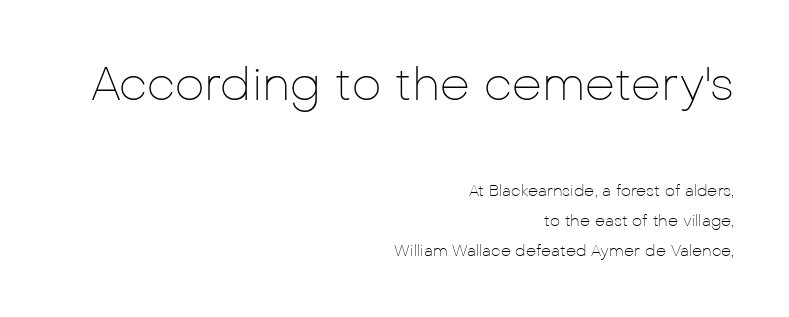
{"serif": "no", "italic": "no", "bold": "no", "weight": "thin", "width": "normal", "stroke_contrast": "low", "x_height": "medium", "monospaced": "no", "underline": "no", "align": "right", "line_spacing_ratio": 1.87, "letter_spacing": "normal", "letter_spacing_em": 0.0, "larger_block": "first", "size_ratio": 2.94, "glyph_px": 47}
